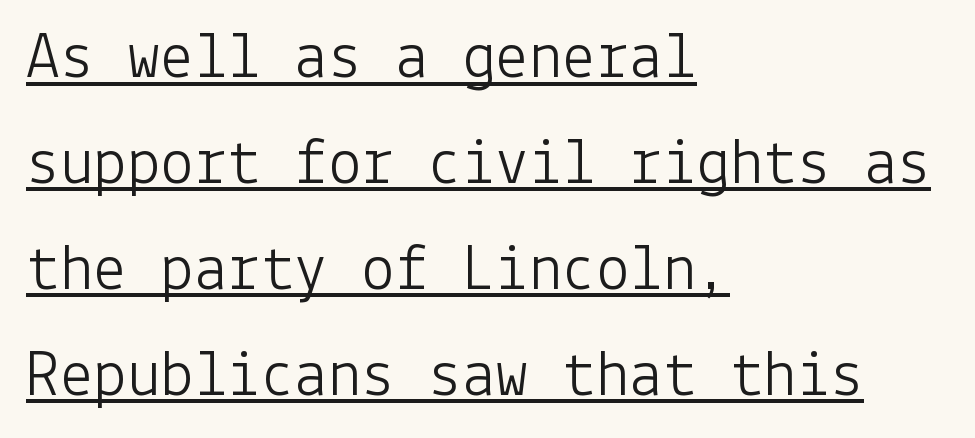
The image shows 67 px light sans-serif type, upright; set left-aligned, normal line spacing (1.58x), normal letter spacing, underlined; low stroke contrast and a medium x-height.
